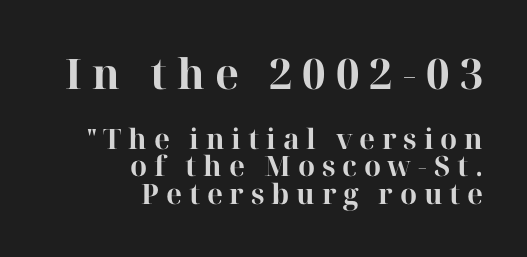
Varying glyph widths throughout — classic text-font behaviour. Quick note: interline space is minimal. Underlining? Definitely not there. Notice how thick the strokes are: this is what a full bold looks like. The rag falls on the left side of this text block. Characters remain perfectly vertical along every line.
